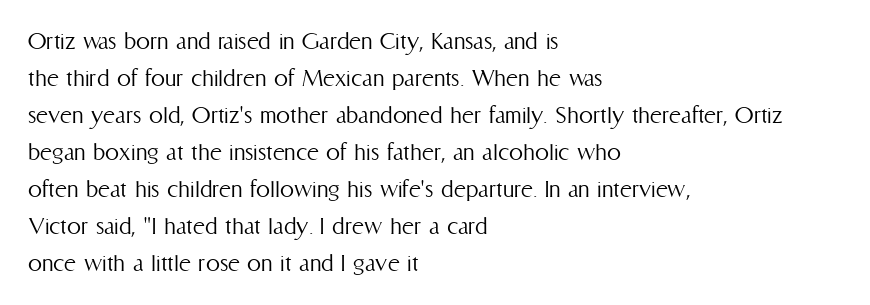
The image shows 28 px light, condensed type, upright; set left-aligned, normal line spacing (1.32x), normal letter spacing, not underlined; medium stroke contrast and a medium x-height.
